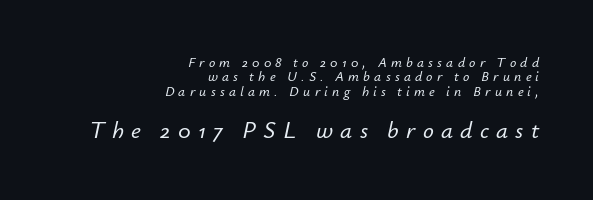
{"italic": "yes", "lean": "right", "slant_degrees": 12, "underline": "no", "align": "right", "line_spacing": "tight", "line_spacing_ratio": 1.02, "letter_spacing": "wide", "letter_spacing_em": 0.3, "larger_block": "second", "size_ratio": 1.71, "glyph_px": 24}
